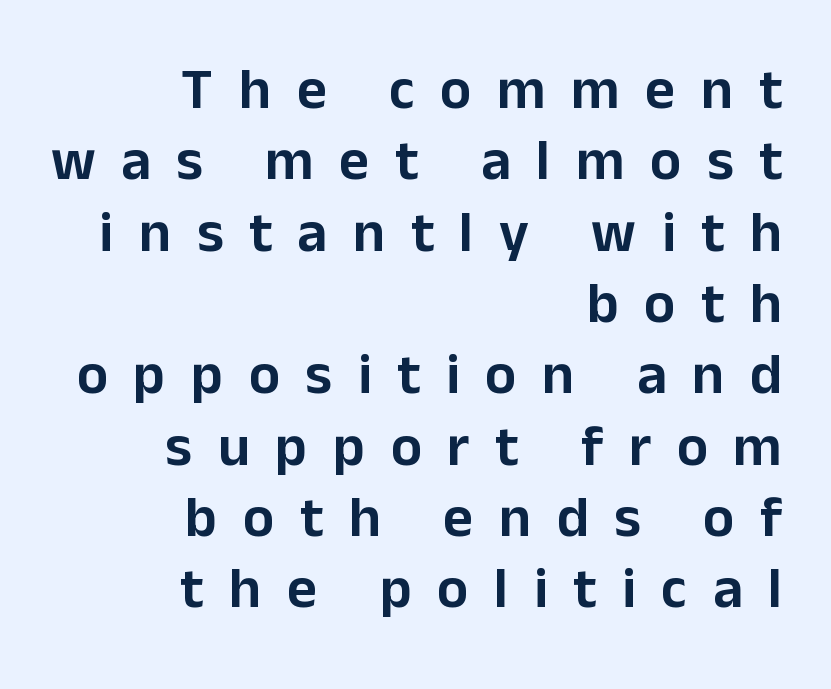
Varying glyph widths throughout — classic text-font behaviour. Regarding serifs, this sample does without them. Ascenders rise straight up at ninety degrees. One-word summary of the alignment: right.
